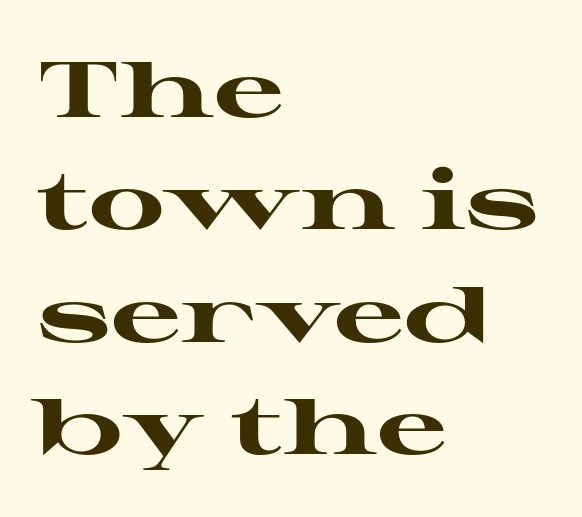
Q: Is the text bold? A: Yes.
Q: Is the text italic (slanted)? A: No, it is upright.
Q: Is the typeface a serif or a sans-serif typeface? A: Serif.
Q: Is the text underlined? A: No.
Q: How is the paragraph aligned? A: Left-aligned.
Q: Is the spacing between letters normal or unusually wide? A: Normal.
Q: Is the spacing between lines tight, normal or loose? A: Normal.
Q: Width (condensed, normal, or wide)? A: Wide.
Q: Stroke contrast? A: High.
Q: x-height? A: Medium.
Q: Monospaced? A: No.
